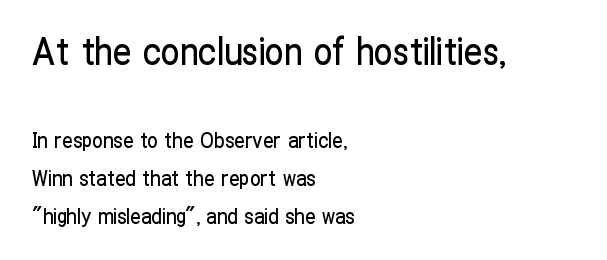
The image shows 37 px condensed sans-serif type, upright; set left-aligned, line spacing 1.82x, normal letter spacing, not underlined; the first (top) block is 1.76x larger; low stroke contrast and a medium x-height.
